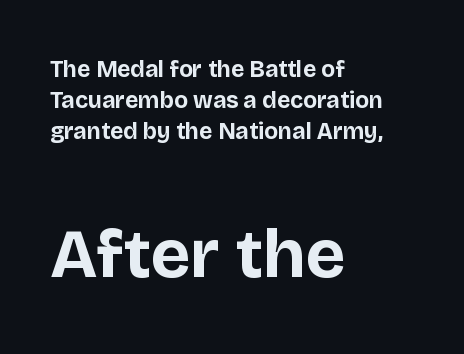
To sum up the face: it is a sans, with no serifs. Nobody touched the tracking dial on this one. The designer gave the closing block more size than the opening block. Unlike italic type, these characters show no tilt at all. The block of text has a typical density, with ordinary space between rows. Caption: bold face, heavy strokes.
